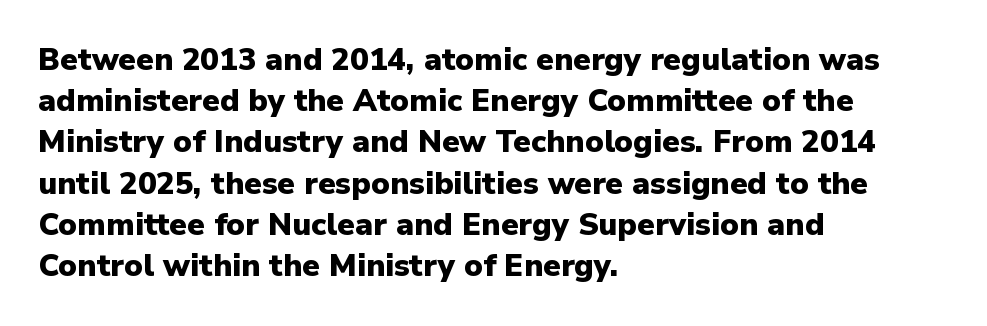
{"serif": "no", "italic": "no", "bold": "yes", "weight": "heavy", "width": "normal", "stroke_contrast": "low", "x_height": "medium", "monospaced": "no", "underline": "no", "align": "left", "line_spacing": "normal", "line_spacing_ratio": 1.33, "letter_spacing": "normal", "letter_spacing_em": 0.0, "glyph_px": 31}
